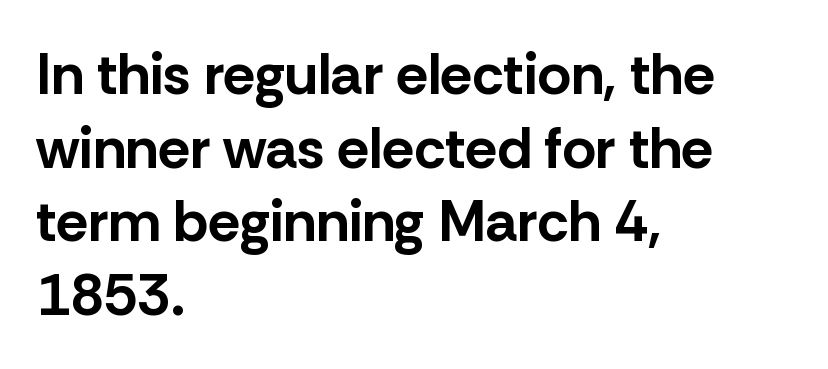
I'd call this a sans setting — the letters go barefoot. The face used here is proportionally spaced, like ordinary book or web type. Does the weight exceed regular? Yes, all the way to bold. The rendering anchors every line to the left-hand side. Students, observe: this is what conventionally led text looks like.
